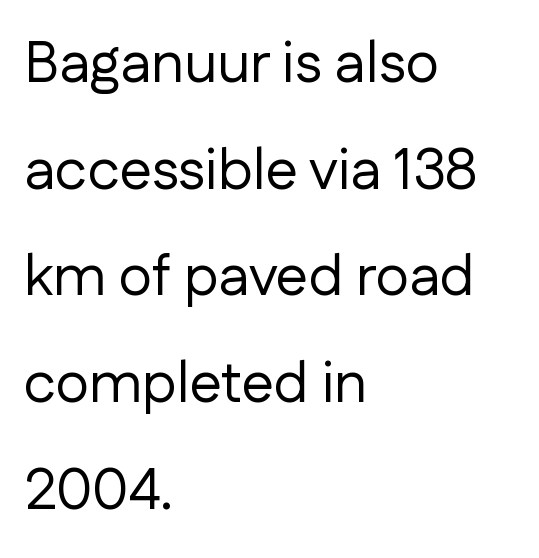
The image shows 58 px regular-weight sans-serif type, upright; set left-aligned, line spacing 1.84x, normal letter spacing, not underlined; low stroke contrast and a medium x-height.
